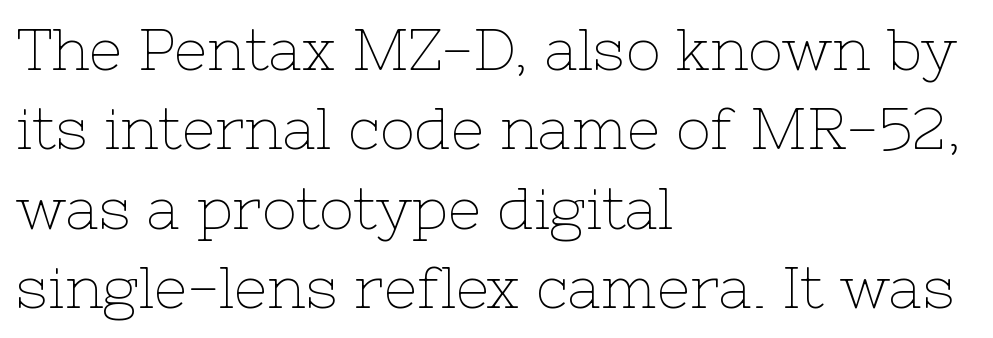
Weight: not bold — regular or lighter. Clear beneath every line of the passage. Students, observe: this is what conventionally led text looks like. These lines were composed using upright roman letters. Line beginnings align vertically; line endings do not.
